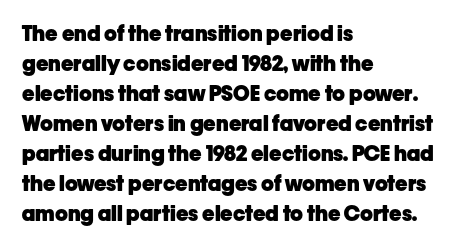
The font's upright variant was chosen for this text. These lines keep a tight, regular rhythm from letter to letter. Notice how thick the strokes are: this is what a full bold looks like. These lines sit exactly where default settings would place them.
